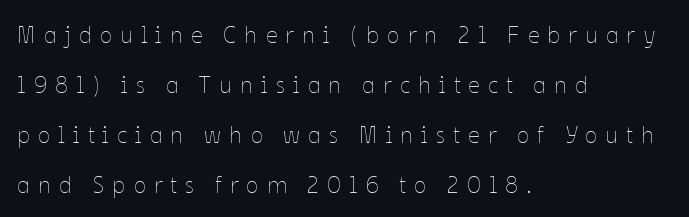
The face looks like a standard text weight, possibly lighter. The passage shown has open, widely tracked lettering throughout. The typesetter chose a ragged-right arrangement here. Characters remain perfectly vertical along every line. Successive baselines arrive slowly, with a big drop between each. Letters rest on an invisible, unmarked baseline.
